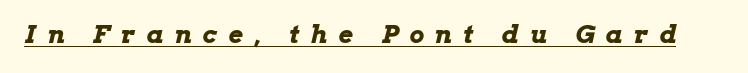
{"italic": "yes", "lean": "right", "slant_degrees": 13, "bold": "yes", "underline": "yes", "letter_spacing": "wide", "letter_spacing_em": 0.45, "glyph_px": 25}
